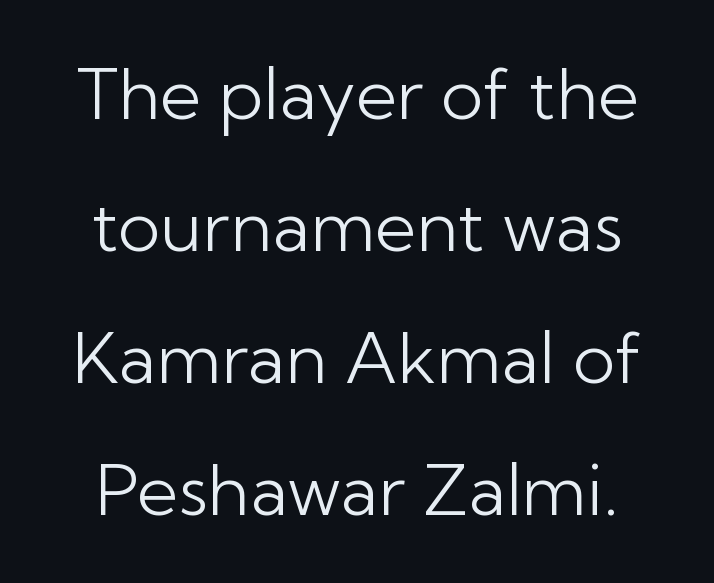
Q: Is the text bold? A: No.
Q: Is the text italic (slanted)? A: No, it is upright.
Q: Is the typeface a serif or a sans-serif typeface? A: Sans-serif.
Q: Is the text underlined? A: No.
Q: Is the spacing between letters normal or unusually wide? A: Normal.
Q: Width (condensed, normal, or wide)? A: Normal.
Q: Stroke contrast? A: Low.
Q: x-height? A: Medium.
Q: Monospaced? A: No.
